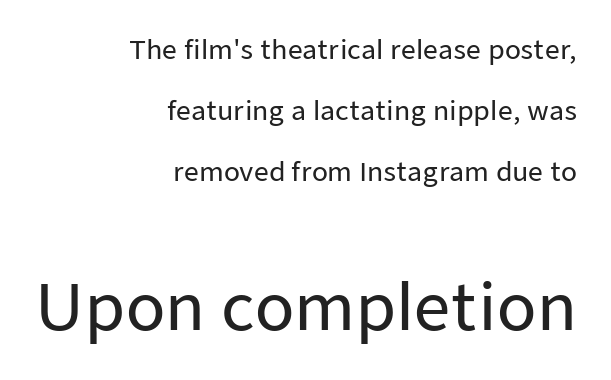
Q: Is the text italic (slanted)? A: No, it is upright.
Q: Is the typeface a serif or a sans-serif typeface? A: Sans-serif.
Q: Is the text underlined? A: No.
Q: How is the paragraph aligned? A: Right-aligned.
Q: Is the spacing between letters normal or unusually wide? A: Normal.
Q: Is the spacing between lines tight, normal or loose? A: Loose.
Q: Which block of text is set in a larger size, the first (top) or the second (bottom)? A: The second (bottom) one.
Q: Width (condensed, normal, or wide)? A: Normal.
Q: Stroke contrast? A: Low.
Q: x-height? A: Medium.
Q: Monospaced? A: No.
